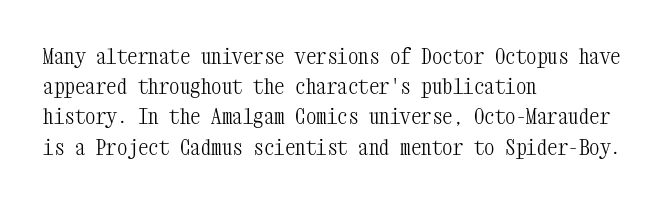
The image shows 21 px text type, upright; set left-aligned, normal line spacing (1.44x), normal letter spacing, not underlined.
